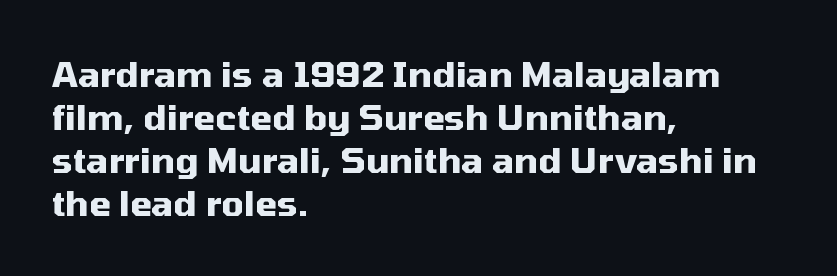
The image shows 35 px heavy sans-serif type, upright; set left-aligned, line spacing 1.23x, normal letter spacing, not underlined; medium stroke contrast and a medium x-height.
